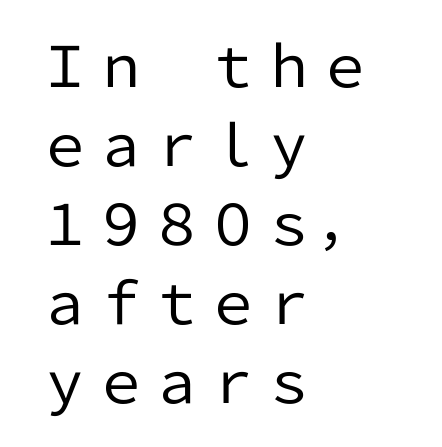
{"serif": "no", "italic": "no", "bold": "no", "weight": "regular", "width": "normal", "stroke_contrast": "low", "x_height": "medium", "monospaced": "no", "underline": "no", "align": "left", "line_spacing": "normal", "line_spacing_ratio": 1.41, "letter_spacing": "normal", "letter_spacing_em": 0.0, "glyph_px": 56}
